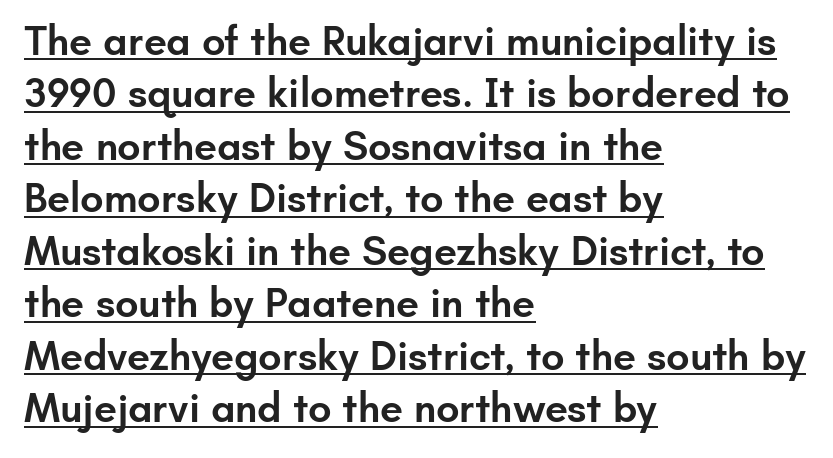
The image shows 41 px semibold sans-serif type, upright; set left-aligned, normal line spacing (1.28x), normal letter spacing, underlined; low stroke contrast and a small x-height.
